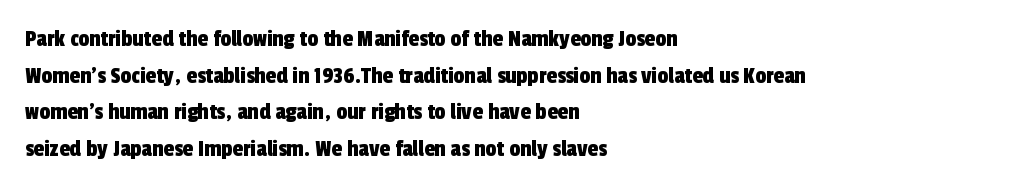
Q: Is the text underlined? A: No.
Q: How is the paragraph aligned? A: Left-aligned.
Q: Is the spacing between letters normal or unusually wide? A: Normal.
Q: Is the spacing between lines tight, normal or loose? A: Normal.
